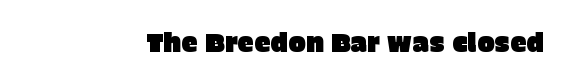
Q: Is the text italic (slanted)? A: No, it is upright.
Q: Is the text underlined? A: No.
Q: Is the spacing between letters normal or unusually wide? A: Normal.
